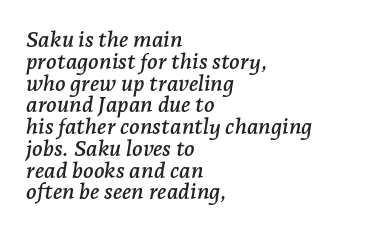
Q: Is the text italic (slanted)? A: Yes, it leans right by about 7 degrees.
Q: Is the text underlined? A: No.
Q: How is the paragraph aligned? A: Left-aligned.
Q: Is the spacing between letters normal or unusually wide? A: Normal.
Q: Is the spacing between lines tight, normal or loose? A: Tight.
